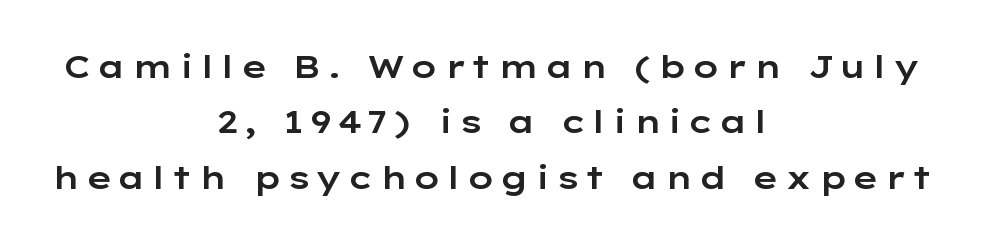
Q: Is the text italic (slanted)? A: No, it is upright.
Q: Is the typeface a serif or a sans-serif typeface? A: Sans-serif.
Q: Is the text underlined? A: No.
Q: How is the paragraph aligned? A: Centered.
Q: Width (condensed, normal, or wide)? A: Wide.
Q: Stroke contrast? A: Low.
Q: x-height? A: Medium.
Q: Monospaced? A: No.
